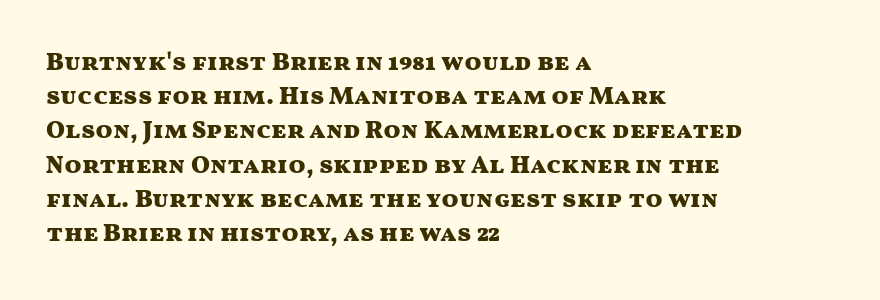
The image shows 25 px bold type, upright; set left-aligned, normal line spacing (1.37x), normal letter spacing, not underlined.
